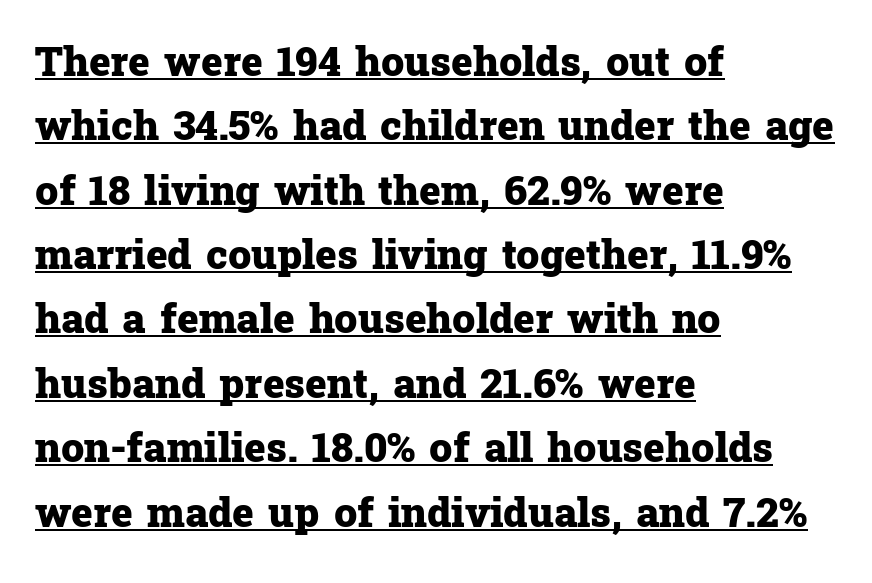
Q: Is the text bold? A: Yes.
Q: Is the text italic (slanted)? A: No, it is upright.
Q: Is the typeface a serif or a sans-serif typeface? A: Serif.
Q: Is the text underlined? A: Yes.
Q: How is the paragraph aligned? A: Left-aligned.
Q: Is the spacing between letters normal or unusually wide? A: Normal.
Q: Is the spacing between lines tight, normal or loose? A: Normal.
Q: Width (condensed, normal, or wide)? A: Normal.
Q: Stroke contrast? A: Low.
Q: x-height? A: Medium.
Q: Monospaced? A: No.
